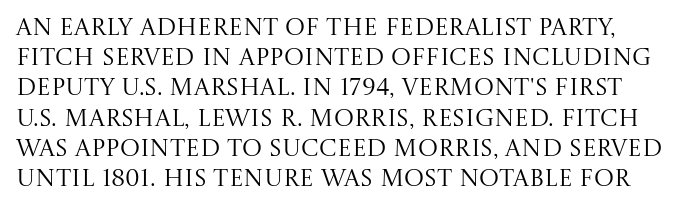
{"italic": "no", "bold": "no", "underline": "no", "line_spacing": "normal", "line_spacing_ratio": 1.26, "letter_spacing": "normal", "letter_spacing_em": 0.0, "glyph_px": 24}
